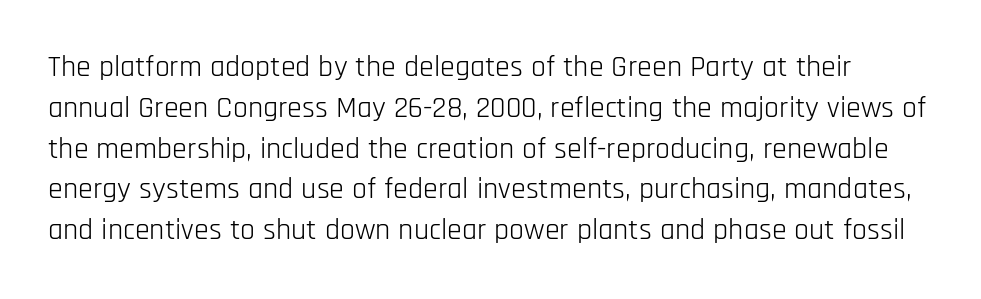
{"serif": "no", "italic": "no", "bold": "no", "weight": "light", "width": "condensed", "stroke_contrast": "low", "x_height": "large", "monospaced": "no", "underline": "no", "line_spacing": "normal", "line_spacing_ratio": 1.36, "letter_spacing": "normal", "letter_spacing_em": 0.0, "glyph_px": 30}
